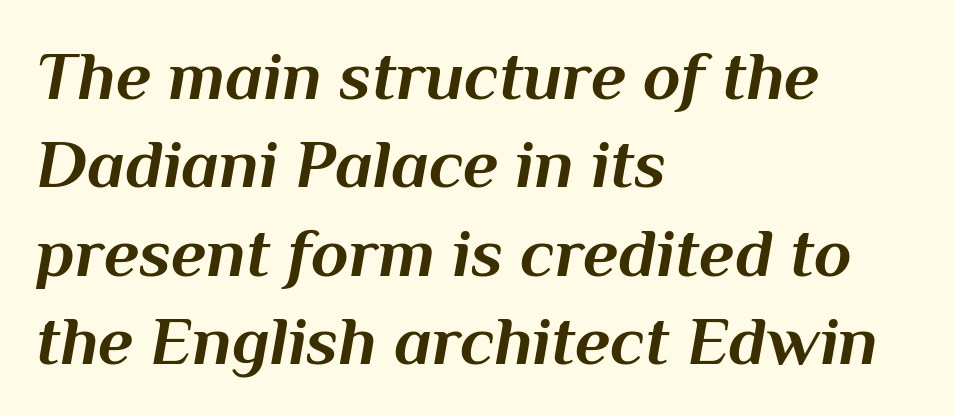
Q: Is the text bold? A: Yes.
Q: Is the text italic (slanted)? A: Yes, it leans right by about 10 degrees.
Q: Is the text underlined? A: No.
Q: How is the paragraph aligned? A: Left-aligned.
Q: Is the spacing between letters normal or unusually wide? A: Normal.
Q: Is the spacing between lines tight, normal or loose? A: Normal.
Q: Width (condensed, normal, or wide)? A: Normal.
Q: Stroke contrast? A: Medium.
Q: x-height? A: Medium.
Q: Monospaced? A: No.
